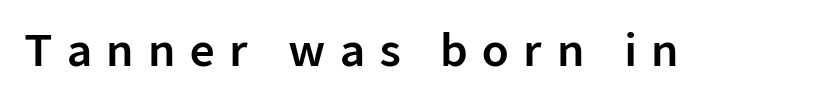
{"serif": "no", "italic": "no", "width": "normal", "stroke_contrast": "low", "x_height": "medium", "monospaced": "no", "underline": "no", "letter_spacing": "wide", "letter_spacing_em": 0.33, "glyph_px": 43}
